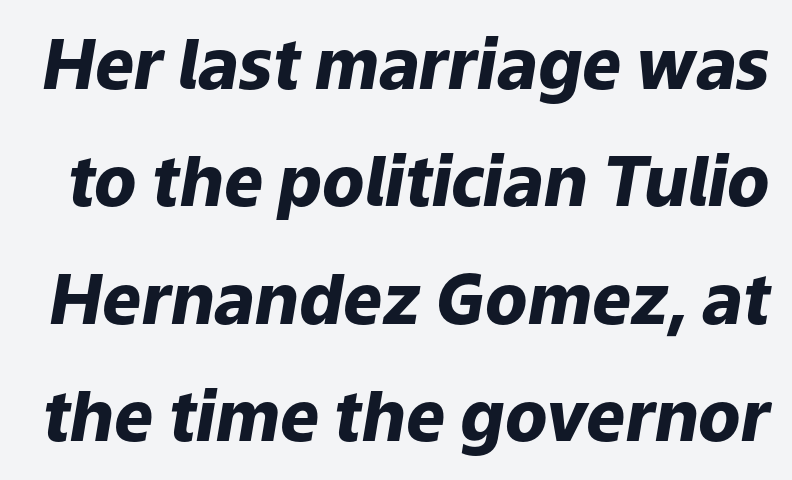
Q: Is the text bold? A: Yes.
Q: Is the text italic (slanted)? A: Yes, it leans right by about 9 degrees.
Q: Is the text underlined? A: No.
Q: Is the spacing between letters normal or unusually wide? A: Normal.
Q: Is the spacing between lines tight, normal or loose? A: Normal.
Q: Width (condensed, normal, or wide)? A: Normal.
Q: Stroke contrast? A: Low.
Q: x-height? A: Medium.
Q: Monospaced? A: No.
